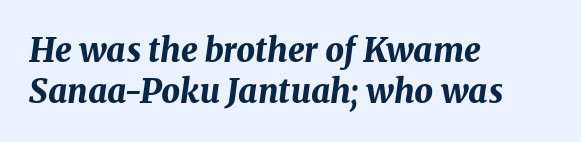
Q: Is the text bold? A: Yes.
Q: Is the text italic (slanted)? A: Yes, it leans right by about 8 degrees.
Q: Is the text underlined? A: No.
Q: How is the paragraph aligned? A: Left-aligned.
Q: Is the spacing between letters normal or unusually wide? A: Normal.
Q: Width (condensed, normal, or wide)? A: Normal.
Q: Stroke contrast? A: Medium.
Q: x-height? A: Medium.
Q: Monospaced? A: No.
